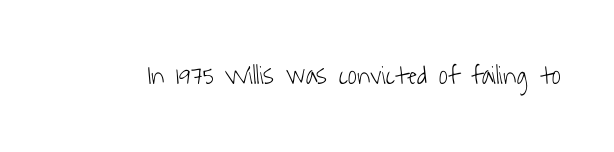
The line texture is even and compact thanks to regular tracking. Glance below the letters and you will spot only blank space. Heft: none added — not bold.
